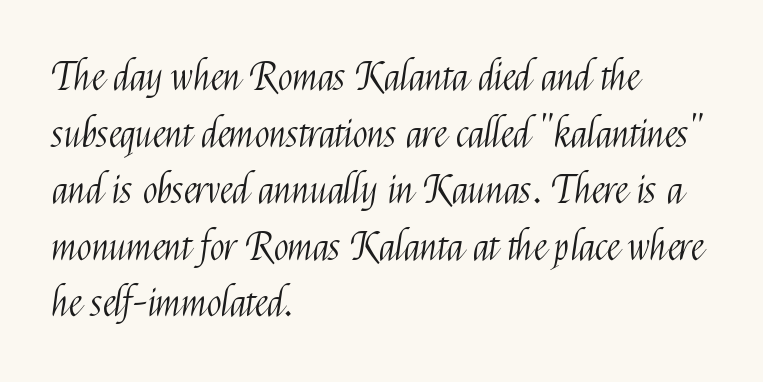
Q: Is the text bold? A: No.
Q: Is the text italic (slanted)? A: Yes.
Q: Is the typeface a serif or a sans-serif typeface? A: Sans-serif.
Q: Is the text underlined? A: No.
Q: How is the paragraph aligned? A: Left-aligned.
Q: Is the spacing between letters normal or unusually wide? A: Normal.
Q: Is the spacing between lines tight, normal or loose? A: Normal.
Q: Width (condensed, normal, or wide)? A: Condensed.
Q: Stroke contrast? A: Medium.
Q: x-height? A: Medium.
Q: Monospaced? A: No.
